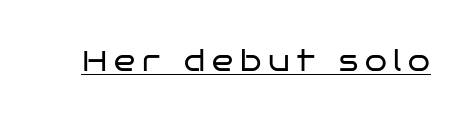
{"serif": "no", "italic": "no", "bold": "no", "weight": "regular", "width": "wide", "stroke_contrast": "low", "x_height": "large", "monospaced": "no", "underline": "yes", "letter_spacing": "wide", "letter_spacing_em": 0.25, "glyph_px": 28}
